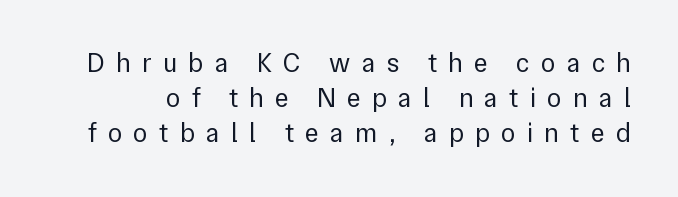
The image shows 27 px text type, upright; set normal line spacing (1.3x), unusually wide letter spacing (+0.41 em), not underlined.
